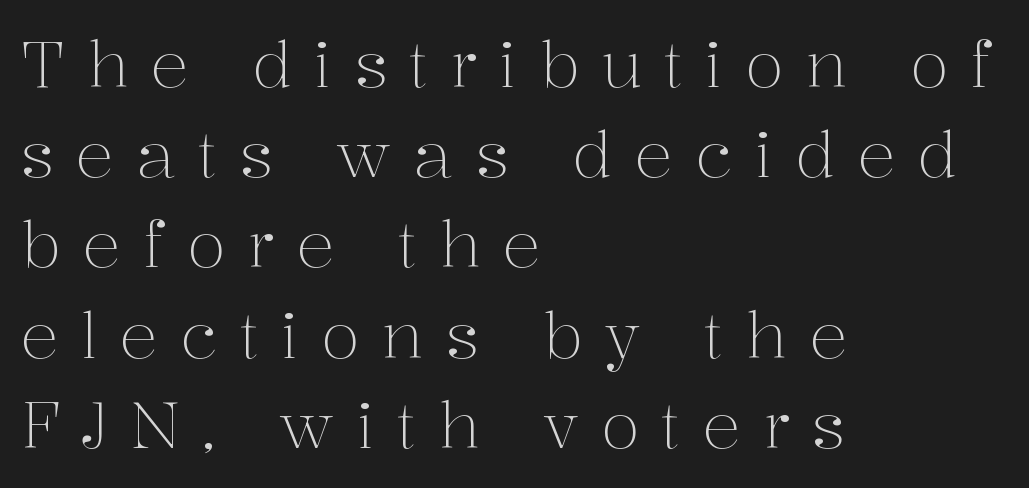
{"serif": "yes", "italic": "no", "bold": "no", "weight": "light", "width": "normal", "stroke_contrast": "medium", "x_height": "medium", "monospaced": "no", "underline": "no", "align": "left", "line_spacing": "normal", "line_spacing_ratio": 1.41, "letter_spacing": "wide", "letter_spacing_em": 0.34, "glyph_px": 64}
